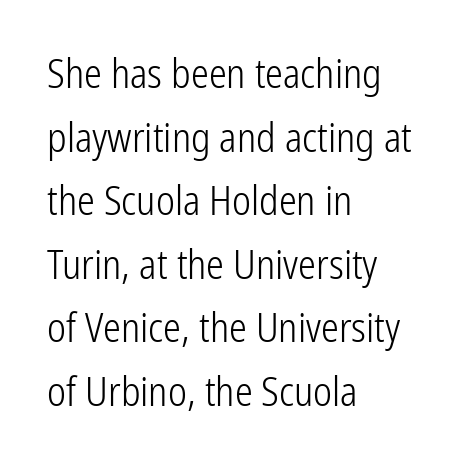
Varying glyph widths throughout — classic text-font behaviour. Compared with typical paragraphs, the rows here are spaced about the same. The compositor pushed each line to the left boundary. The lettering stays uniformly vertical, giving the passage a roman look.
